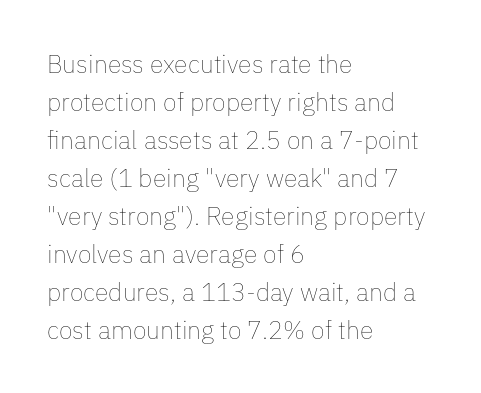
The image shows 25 px text type, upright; set left-aligned, normal line spacing (1.52x), normal letter spacing, not underlined.
